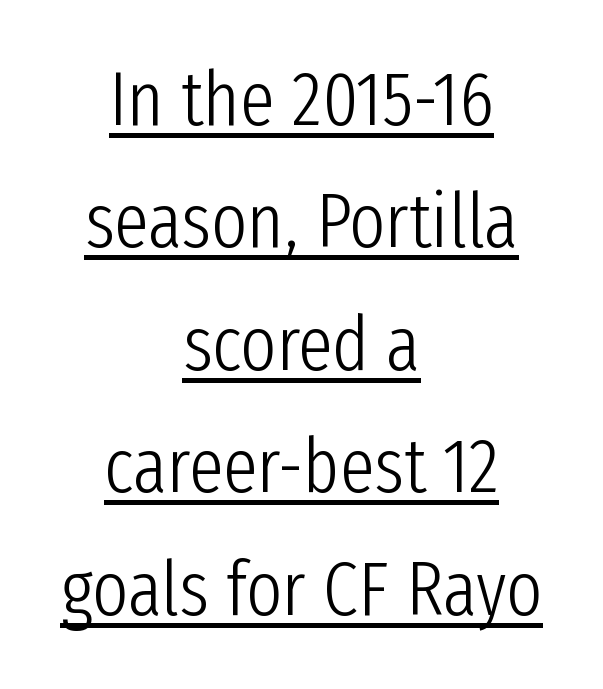
Q: Is the text bold? A: No.
Q: Is the text italic (slanted)? A: No, it is upright.
Q: Is the typeface a serif or a sans-serif typeface? A: Sans-serif.
Q: Is the text underlined? A: Yes.
Q: How is the paragraph aligned? A: Centered.
Q: Is the spacing between letters normal or unusually wide? A: Normal.
Q: Is the spacing between lines tight, normal or loose? A: Normal.
Q: Width (condensed, normal, or wide)? A: Condensed.
Q: Stroke contrast? A: Low.
Q: x-height? A: Medium.
Q: Monospaced? A: No.
